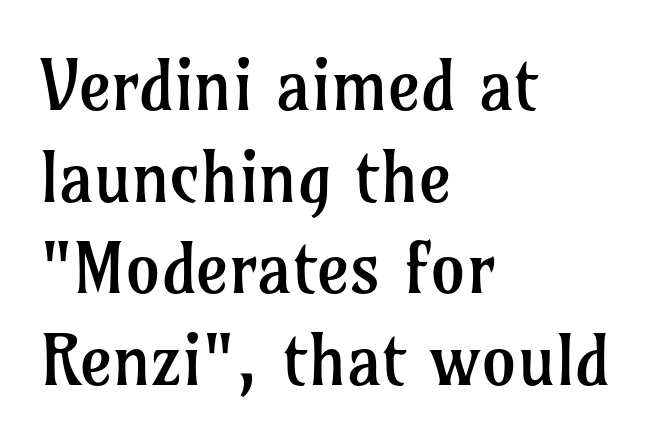
{"serif": "yes", "italic": "no", "bold": "no", "weight": "regular", "width": "normal", "stroke_contrast": "low", "x_height": "medium", "monospaced": "no", "underline": "no", "align": "left", "line_spacing": "normal", "line_spacing_ratio": 1.31, "letter_spacing": "normal", "letter_spacing_em": 0.0, "glyph_px": 70}
